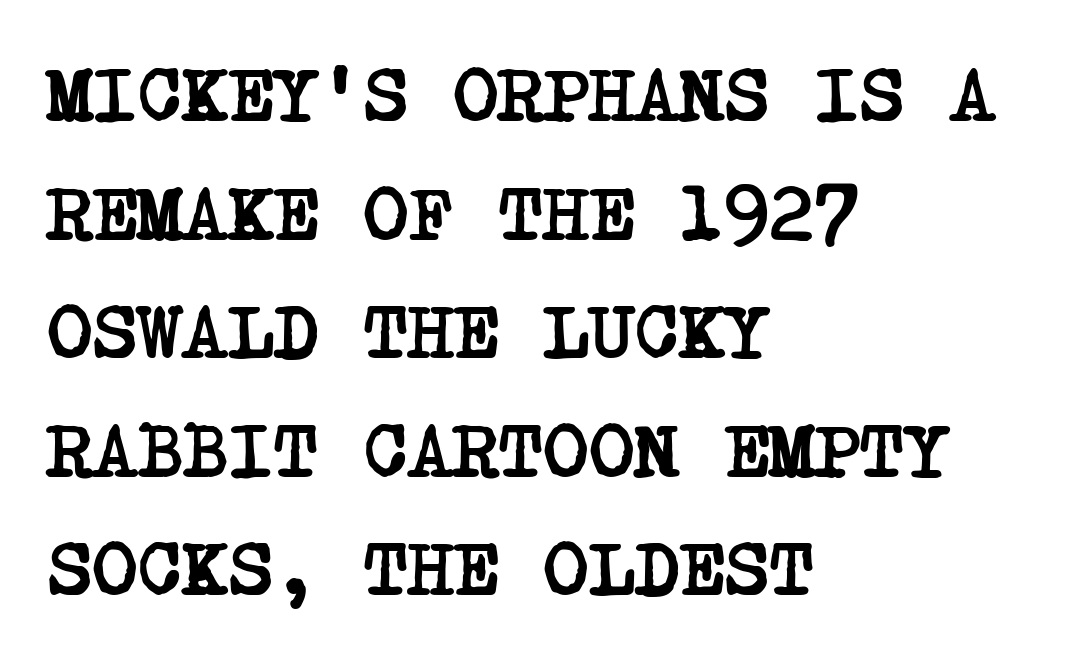
The image shows 77 px semibold, condensed serif type; set left-aligned, normal line spacing (1.54x), normal letter spacing, not underlined; low stroke contrast and a large x-height.
